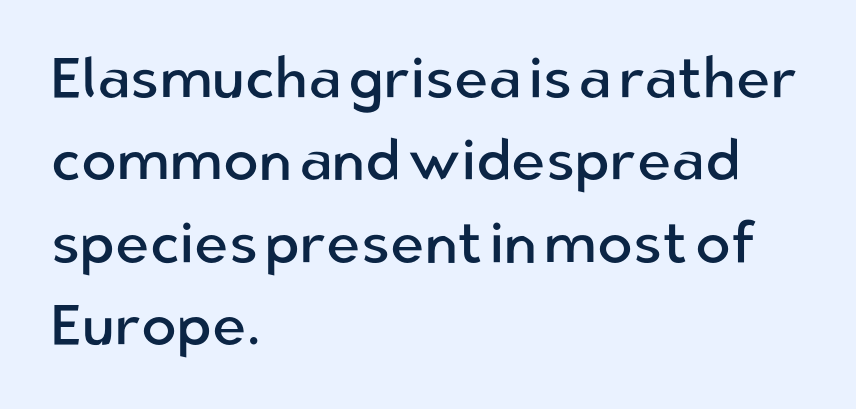
The image shows 58 px regular-weight sans-serif type, upright; set left-aligned, normal line spacing (1.42x), normal letter spacing, not underlined; low stroke contrast and a medium x-height.
